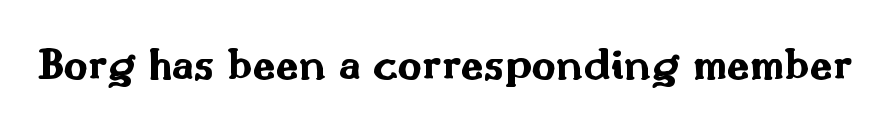
The image shows 47 px bold, wide sans-serif type, upright; set normal letter spacing, not underlined; medium stroke contrast and a small x-height.
